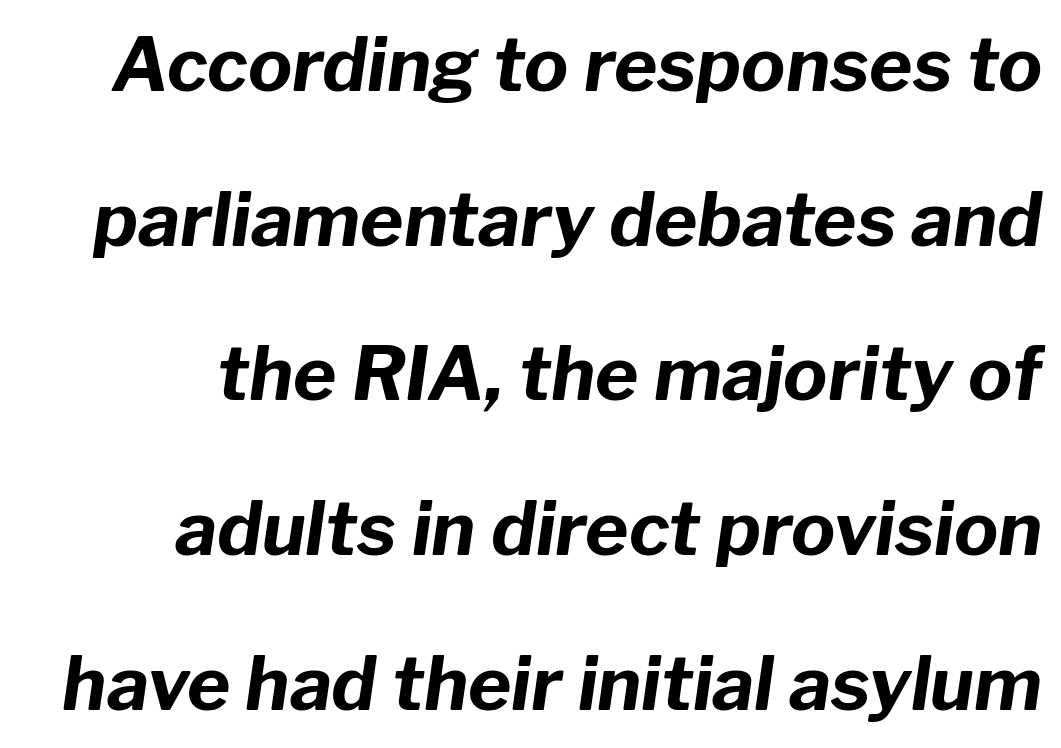
The image shows 74 px bold type, italic (leaning right); set right-aligned, loose line spacing (2.09x), normal letter spacing, not underlined; low stroke contrast and a medium x-height.
